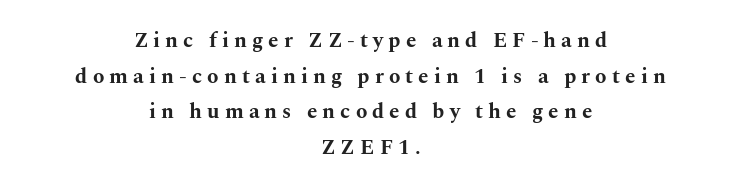
Nobody drew a line under any word here. Every letter is thick-stroked: bold, no question. The rendering positions every line midway between the sides. Reading down the column, the eye jumps a familiar distance to each next line. Style check: upright.
